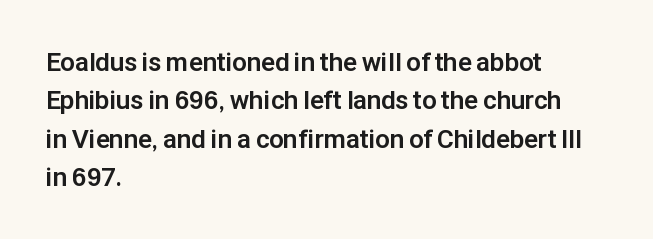
{"italic": "no", "bold": "yes", "underline": "no", "align": "left", "line_spacing": "normal", "line_spacing_ratio": 1.48, "letter_spacing": "normal", "letter_spacing_em": 0.0, "glyph_px": 26}
